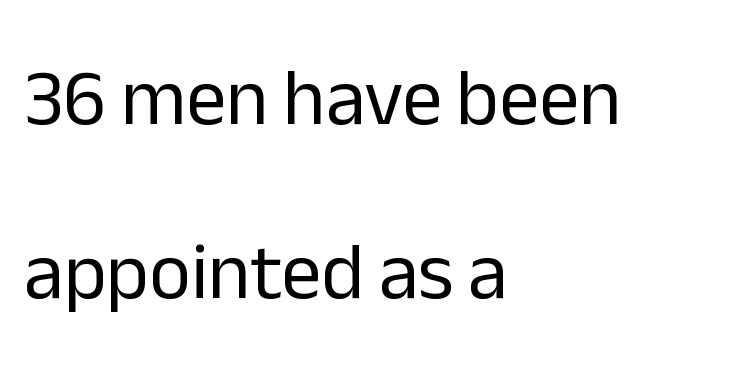
Think of a printed novel: that variable character pitch is what you see here. Type without underlining. No extra ink here — the face is not bold. Reading down the block, your eye returns to a fixed left position each line. The typography opts for an upright posture over an oblique one.
